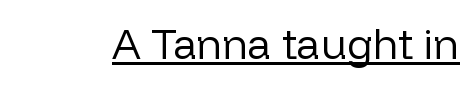
{"serif": "no", "italic": "no", "bold": "no", "weight": "regular", "width": "normal", "stroke_contrast": "low", "x_height": "medium", "monospaced": "no", "underline": "yes", "letter_spacing": "normal", "letter_spacing_em": 0.0, "glyph_px": 42}
